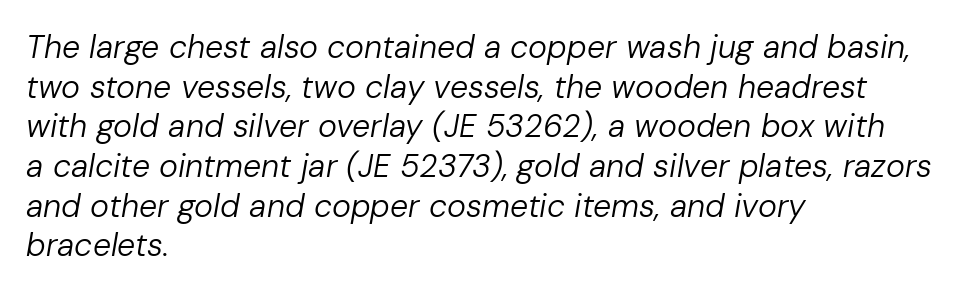
Type without underlining. The paragraph shown leans on its left margin. Looking at the ascenders, they clearly lean. Does extra space separate the letters? No, they use regular spacing. Weight class: somewhere from thin through regular.
